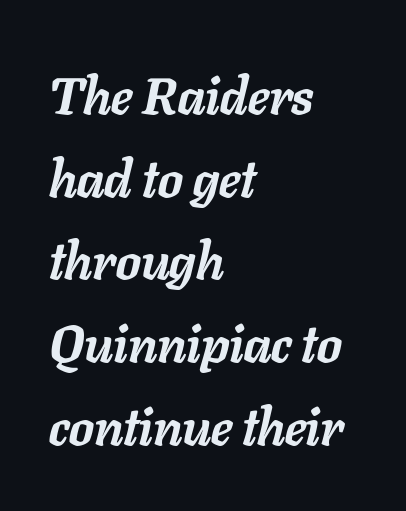
The image shows 52 px semibold type, italic (leaning right); set left-aligned, normal line spacing (1.59x), normal letter spacing, not underlined; low stroke contrast and a medium x-height.
